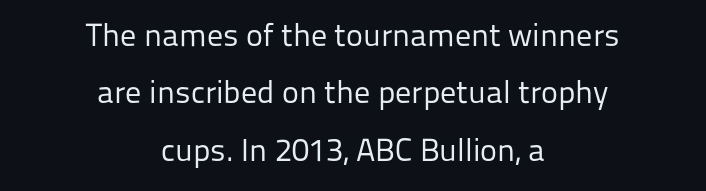
The image shows 32 px regular-weight sans-serif type, upright; set centered, line spacing 1.79x, normal letter spacing, not underlined; low stroke contrast and a medium x-height.
